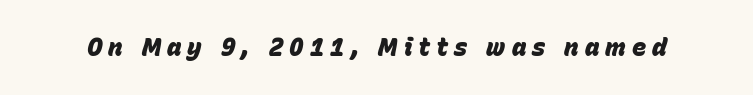
Q: Is the text bold? A: Yes.
Q: Is the text italic (slanted)? A: Yes, it leans right by about 15 degrees.
Q: Is the text underlined? A: No.
Q: Is the spacing between letters normal or unusually wide? A: Unusually wide.
